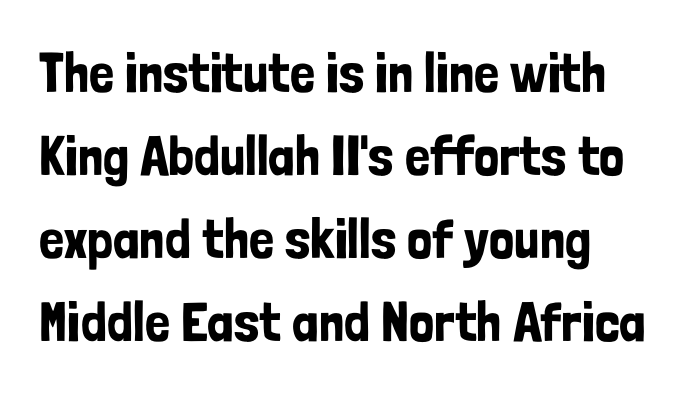
Here the designer chose a conventional face with non-uniform glyph widths. Serifs: no, the terminals of the letterforms are clean. The baseline area is clear. What's the leading like? Ordinary, nothing unusual. The letterforms sit shoulder to shoulder at normal distance. In terms of posture, this sample is upright.
